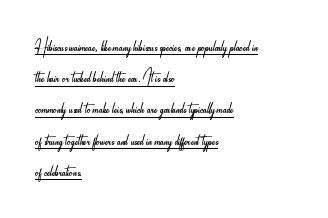
The image shows 22 px text type; set left-aligned, normal line spacing (1.42x), normal letter spacing, underlined.
